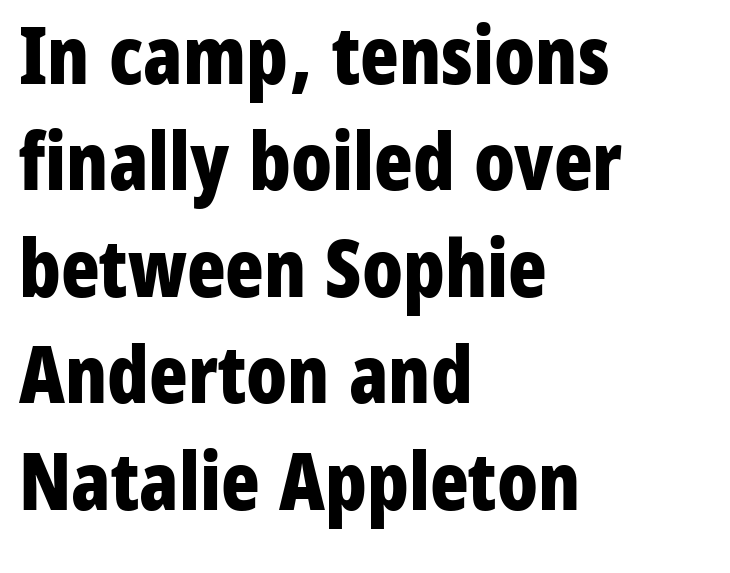
Q: Is the text bold? A: Yes.
Q: Is the text italic (slanted)? A: No, it is upright.
Q: Is the typeface a serif or a sans-serif typeface? A: Sans-serif.
Q: Is the text underlined? A: No.
Q: How is the paragraph aligned? A: Left-aligned.
Q: Is the spacing between letters normal or unusually wide? A: Normal.
Q: Is the spacing between lines tight, normal or loose? A: Normal.
Q: Width (condensed, normal, or wide)? A: Condensed.
Q: Stroke contrast? A: Low.
Q: x-height? A: Medium.
Q: Monospaced? A: No.
